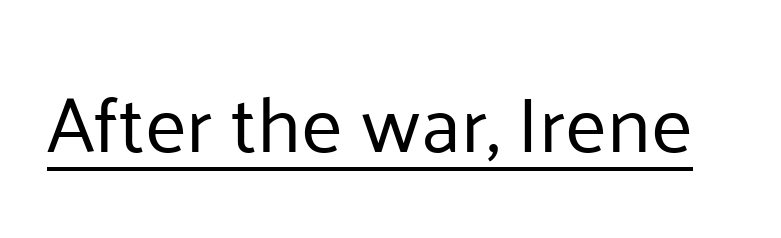
The image shows 79 px regular-weight sans-serif type, upright; set normal letter spacing, underlined; low stroke contrast and a medium x-height.
